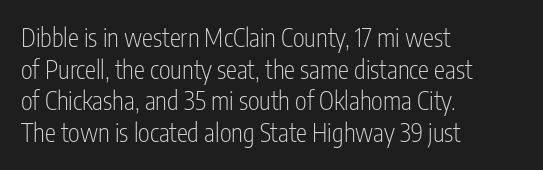
Q: Is the text bold? A: No.
Q: Is the text italic (slanted)? A: No, it is upright.
Q: Is the text underlined? A: No.
Q: How is the paragraph aligned? A: Left-aligned.
Q: Is the spacing between letters normal or unusually wide? A: Normal.
Q: Is the spacing between lines tight, normal or loose? A: Normal.
